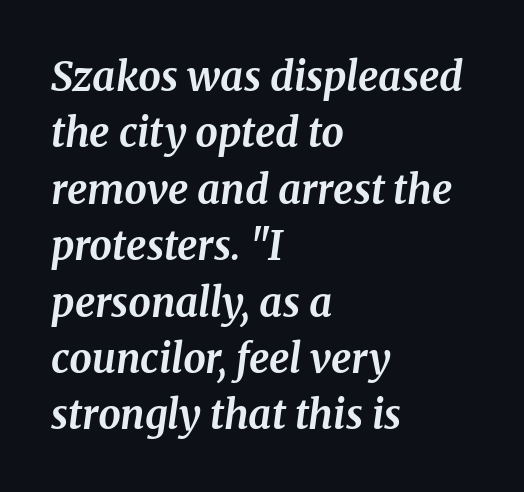
Q: Is the text bold? A: Yes.
Q: Is the text italic (slanted)? A: Yes, it leans right by about 8 degrees.
Q: Is the typeface a serif or a sans-serif typeface? A: Serif.
Q: Is the text underlined? A: No.
Q: How is the paragraph aligned? A: Left-aligned.
Q: Is the spacing between letters normal or unusually wide? A: Normal.
Q: Is the spacing between lines tight, normal or loose? A: Normal.
Q: Width (condensed, normal, or wide)? A: Normal.
Q: Stroke contrast? A: Medium.
Q: x-height? A: Medium.
Q: Monospaced? A: No.
